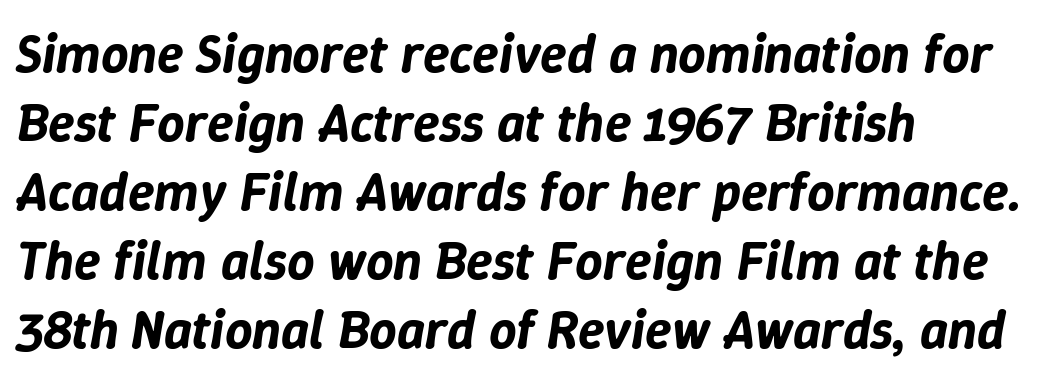
{"italic": "yes", "lean": "right", "slant_degrees": 9, "width": "normal", "stroke_contrast": "low", "x_height": "medium", "monospaced": "no", "underline": "no", "align": "left", "line_spacing": "normal", "line_spacing_ratio": 1.28, "letter_spacing": "normal", "letter_spacing_em": 0.0, "glyph_px": 54}
